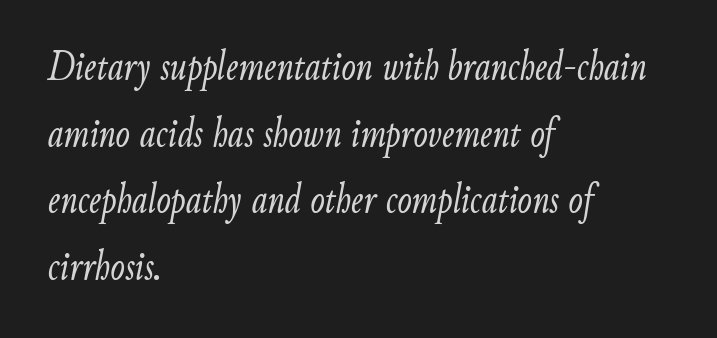
{"italic": "yes", "lean": "right", "slant_degrees": 9, "bold": "no", "weight": "light", "width": "condensed", "stroke_contrast": "low", "x_height": "small", "monospaced": "no", "underline": "no", "align": "left", "line_spacing": "normal", "line_spacing_ratio": 1.55, "letter_spacing": "normal", "letter_spacing_em": 0.0, "glyph_px": 43}
